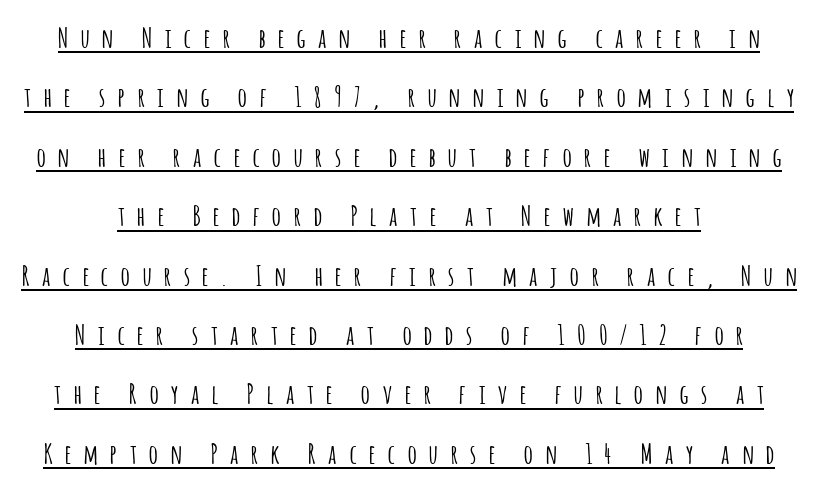
You could fit nearly another row in the gap between these rows. Ascenders rise straight up at ninety degrees. Descenders here cross a horizontal rule under the line. Each word looks stretched out because of the extra space between its letters.
